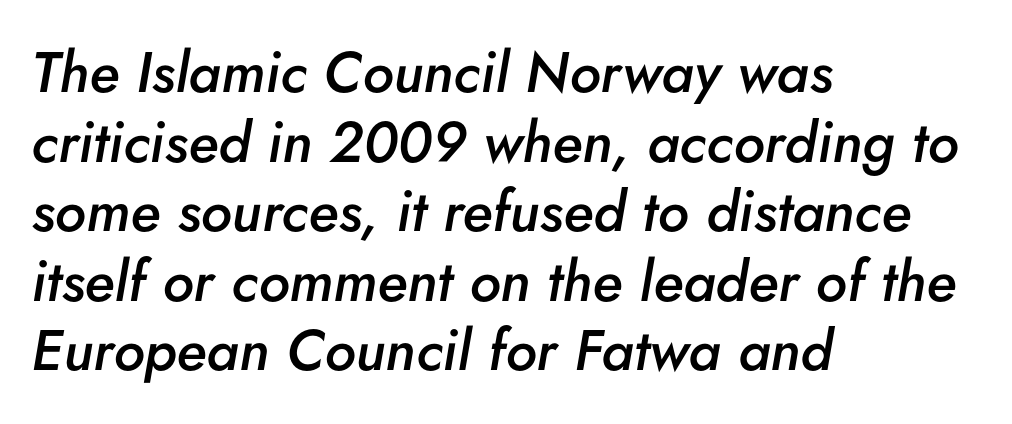
{"italic": "yes", "lean": "right", "slant_degrees": 5, "bold": "semi", "weight": "semibold", "width": "normal", "stroke_contrast": "low", "x_height": "small", "monospaced": "no", "underline": "no", "align": "left", "line_spacing_ratio": 1.22, "letter_spacing": "normal", "letter_spacing_em": 0.0, "glyph_px": 57}
